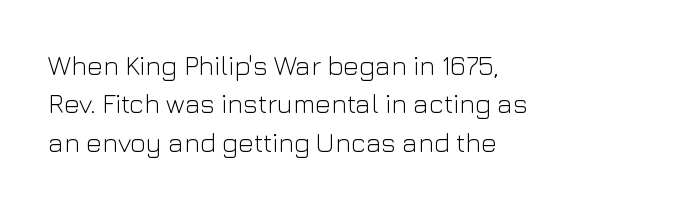
{"italic": "no", "bold": "no", "underline": "no", "align": "left", "line_spacing": "normal", "line_spacing_ratio": 1.42, "letter_spacing": "normal", "letter_spacing_em": 0.0, "glyph_px": 27}
